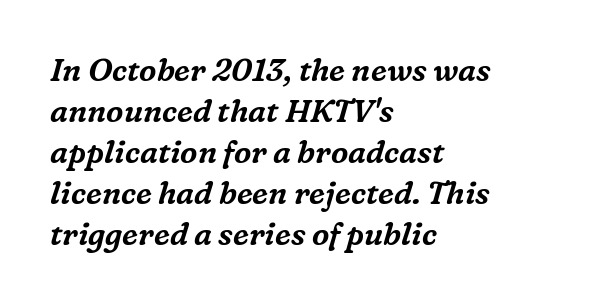
Q: Is the text italic (slanted)? A: Yes, it leans right by about 16 degrees.
Q: Is the typeface a serif or a sans-serif typeface? A: Serif.
Q: Is the text underlined? A: No.
Q: How is the paragraph aligned? A: Left-aligned.
Q: Is the spacing between letters normal or unusually wide? A: Normal.
Q: Is the spacing between lines tight, normal or loose? A: Normal.
Q: Width (condensed, normal, or wide)? A: Normal.
Q: Stroke contrast? A: Medium.
Q: x-height? A: Medium.
Q: Monospaced? A: No.
